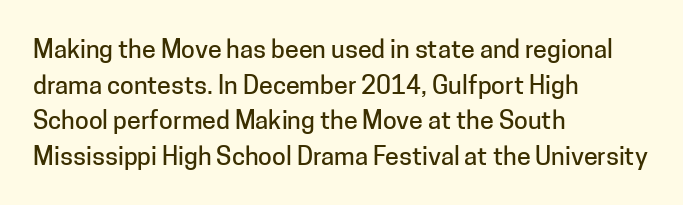
Glyph-to-glyph distance matches everyday printed text. The baseline area is clear. These lines are set flush left with a ragged right edge. Designer's note — italics off, roman on. The rendering uses a moderate line-height, typical for paragraphs.
